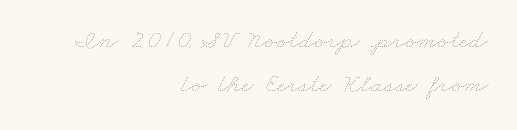
Line ends are locked; line starts wander. Any mark beneath the type? The region is blank. Stroke mass is kept to a normal reading level or below. Honestly, the row spacing looks completely unremarkable.
